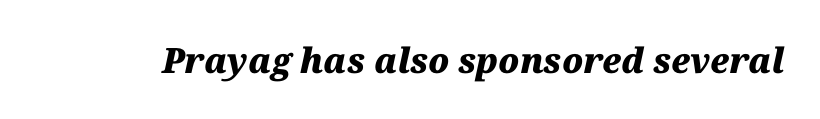
Q: Is the text bold? A: Yes.
Q: Is the text italic (slanted)? A: Yes, it leans right by about 12 degrees.
Q: Is the text underlined? A: No.
Q: Is the spacing between letters normal or unusually wide? A: Normal.
Q: Width (condensed, normal, or wide)? A: Normal.
Q: Stroke contrast? A: Medium.
Q: x-height? A: Medium.
Q: Monospaced? A: No.
